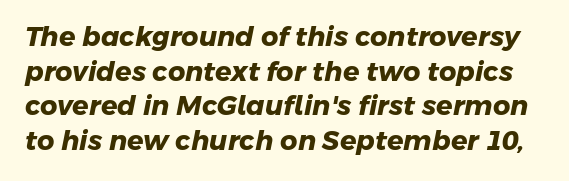
Q: Is the text bold? A: Yes.
Q: Is the text underlined? A: No.
Q: Is the spacing between letters normal or unusually wide? A: Normal.
Q: Is the spacing between lines tight, normal or loose? A: Normal.
